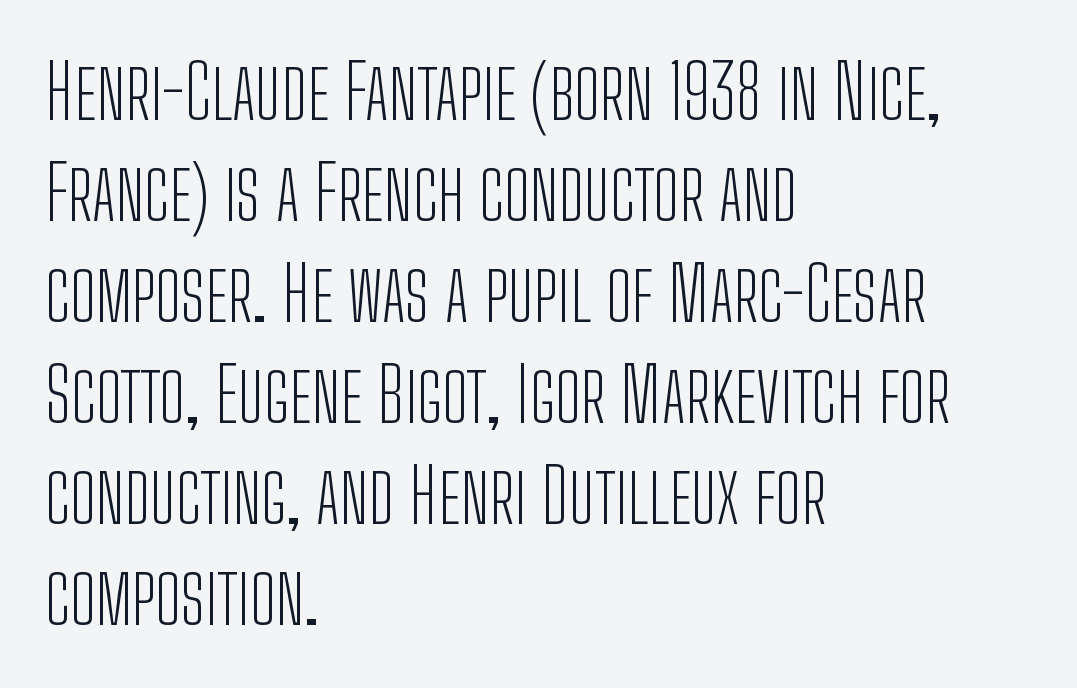
The image shows 76 px light, condensed sans-serif type, upright; set left-aligned, normal line spacing (1.33x), normal letter spacing, not underlined; low stroke contrast and a medium x-height.
